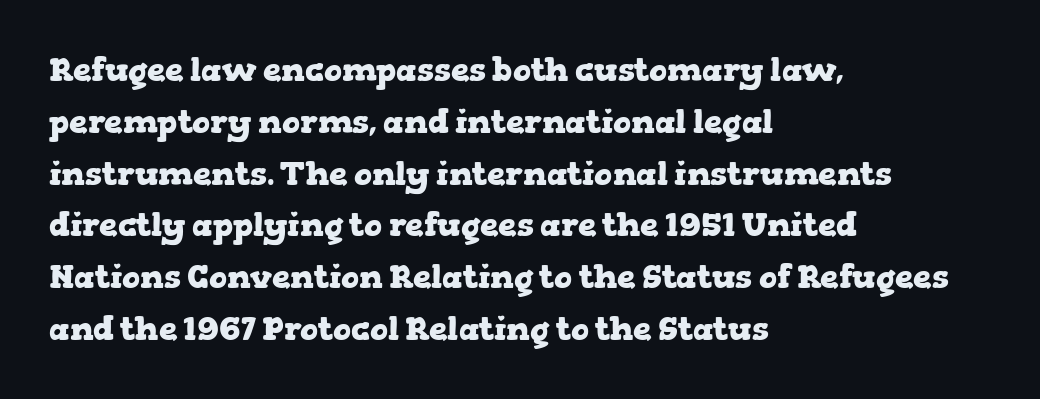
{"serif": "yes", "italic": "no", "bold": "yes", "weight": "heavy", "width": "wide", "stroke_contrast": "low", "x_height": "medium", "monospaced": "no", "underline": "no", "align": "left", "line_spacing": "normal", "line_spacing_ratio": 1.57, "letter_spacing": "normal", "letter_spacing_em": 0.0, "glyph_px": 33}
